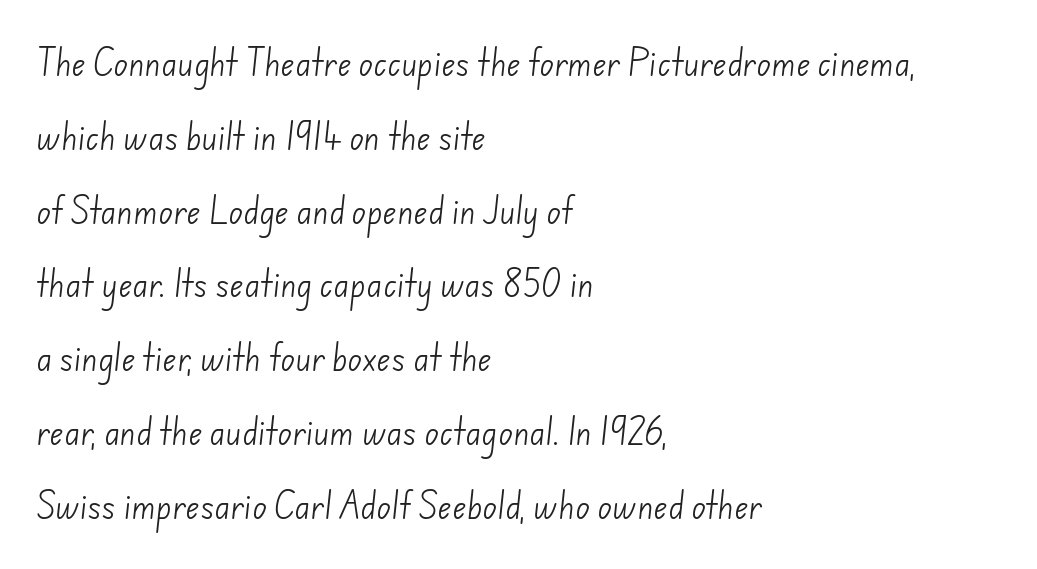
Q: Is the text bold? A: No.
Q: Is the typeface a serif or a sans-serif typeface? A: Sans-serif.
Q: Is the text underlined? A: No.
Q: How is the paragraph aligned? A: Left-aligned.
Q: Is the spacing between letters normal or unusually wide? A: Normal.
Q: Is the spacing between lines tight, normal or loose? A: Loose.
Q: Width (condensed, normal, or wide)? A: Normal.
Q: Stroke contrast? A: Low.
Q: x-height? A: Small.
Q: Monospaced? A: No.
